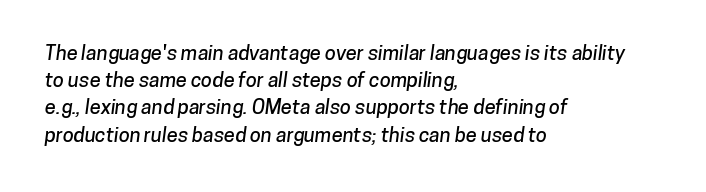
Regular leading. In terms of letterspacing, this is plain default setting. Line starts are locked; line ends wander. Rule under the text: the space is simply empty.
